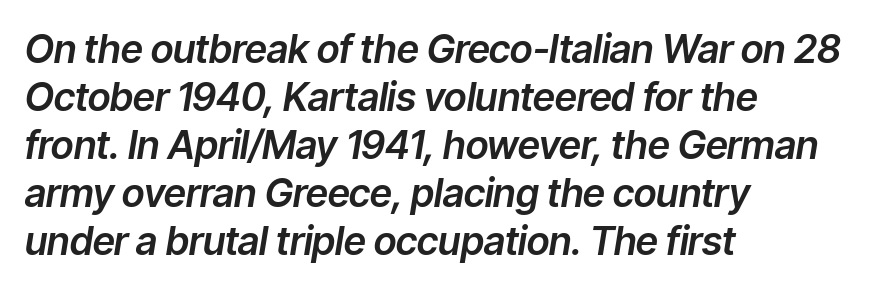
The rendering uses natural spacing where letterforms have individual widths. The face used here is rendered with its standard letterfit. The lines are quadded left. The lettering tilts uniformly, giving the passage an italic look. Only glyphs here, with clear space below each row.
